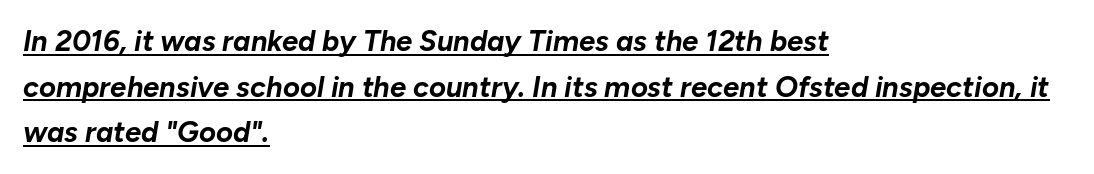
The image shows 29 px bold type, italic (leaning right); set left-aligned, normal line spacing (1.57x), normal letter spacing, underlined; low stroke contrast and a medium x-height.
